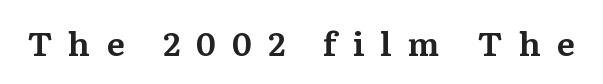
The image shows 33 px serif type, upright; set unusually wide letter spacing (+0.48 em), not underlined; medium stroke contrast and a medium x-height.
